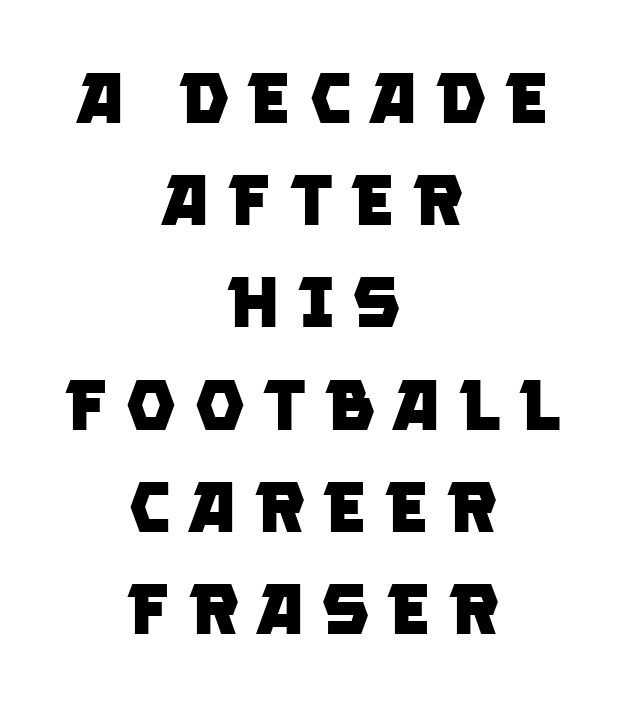
Q: Is the text bold? A: Yes.
Q: Is the typeface a serif or a sans-serif typeface? A: Sans-serif.
Q: Is the text underlined? A: No.
Q: How is the paragraph aligned? A: Centered.
Q: Is the spacing between letters normal or unusually wide? A: Unusually wide.
Q: Is the spacing between lines tight, normal or loose? A: Normal.
Q: Width (condensed, normal, or wide)? A: Normal.
Q: Stroke contrast? A: Low.
Q: x-height? A: Large.
Q: Monospaced? A: No.
